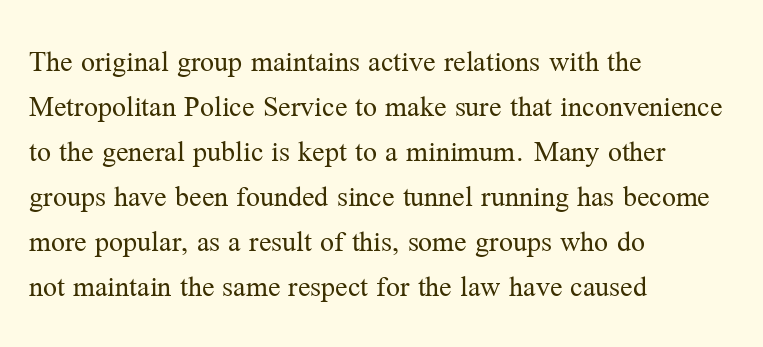
Q: Is the text bold? A: No.
Q: Is the text italic (slanted)? A: No, it is upright.
Q: Is the typeface a serif or a sans-serif typeface? A: Serif.
Q: Is the text underlined? A: No.
Q: How is the paragraph aligned? A: Left-aligned.
Q: Is the spacing between letters normal or unusually wide? A: Normal.
Q: Is the spacing between lines tight, normal or loose? A: Normal.
Q: Width (condensed, normal, or wide)? A: Normal.
Q: Stroke contrast? A: Medium.
Q: x-height? A: Medium.
Q: Monospaced? A: No.
